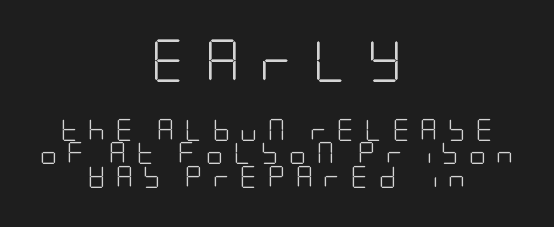
Do the letters lean? They stand straight. The space directly below the letters is spotless. The typeface chosen for these lines omits serifs. Each new line begins almost immediately beneath the previous one. The rendering inserts visible extra space after every character.
